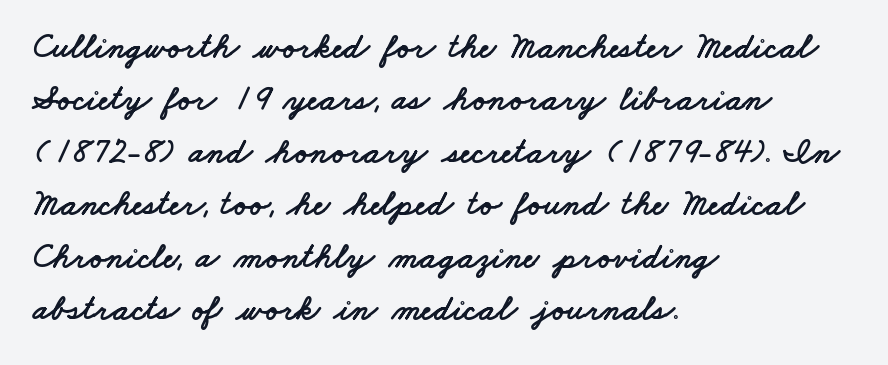
Q: Is the typeface a serif or a sans-serif typeface? A: Sans-serif.
Q: Is the text underlined? A: No.
Q: How is the paragraph aligned? A: Left-aligned.
Q: Is the spacing between letters normal or unusually wide? A: Normal.
Q: Is the spacing between lines tight, normal or loose? A: Normal.
Q: Width (condensed, normal, or wide)? A: Wide.
Q: Stroke contrast? A: Low.
Q: x-height? A: Small.
Q: Monospaced? A: No.
